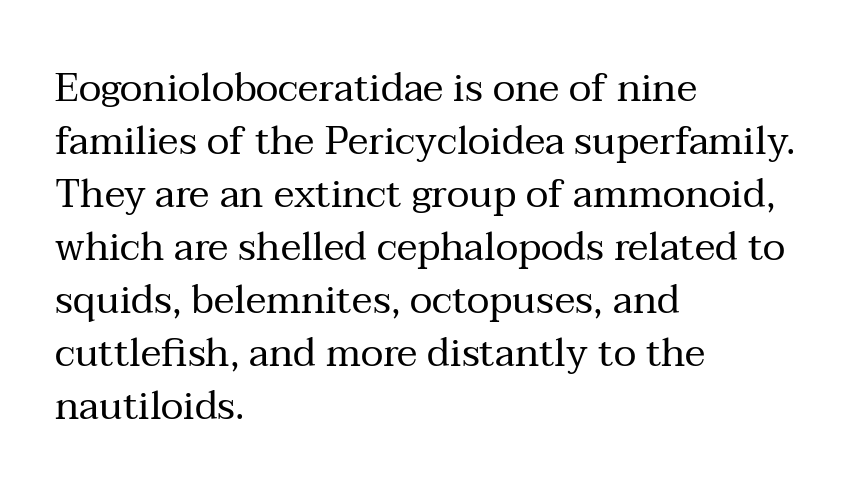
The image shows 39 px regular-weight serif type, upright; set left-aligned, normal line spacing (1.36x), normal letter spacing, not underlined; medium stroke contrast and a medium x-height.
